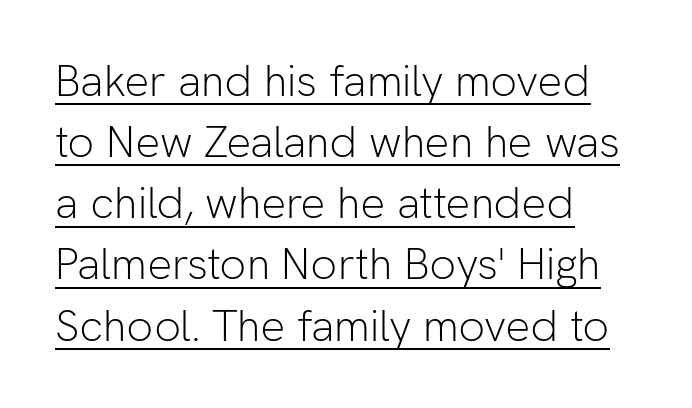
The image shows 44 px light sans-serif type, upright; set left-aligned, normal line spacing (1.39x), normal letter spacing, underlined; low stroke contrast and a medium x-height.
